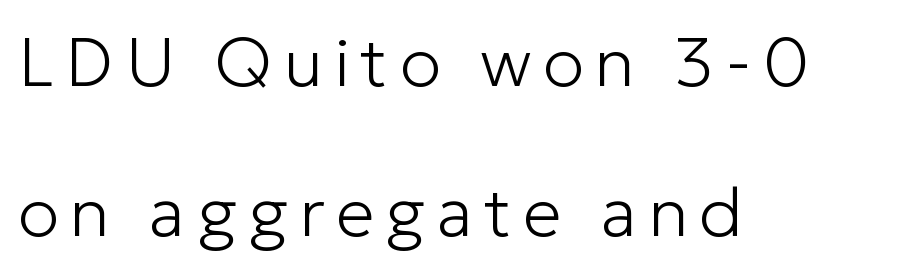
{"serif": "no", "italic": "no", "bold": "no", "weight": "light", "width": "normal", "stroke_contrast": "low", "x_height": "medium", "monospaced": "no", "underline": "no", "align": "left", "line_spacing": "loose", "line_spacing_ratio": 2.18, "glyph_px": 69}
